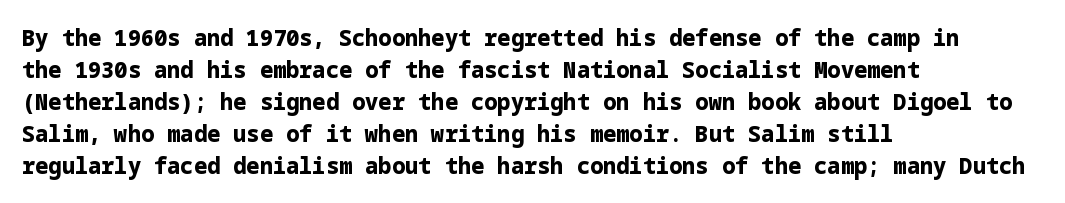
The image shows 22 px bold type, upright; set left-aligned, normal line spacing (1.45x), normal letter spacing, not underlined.
